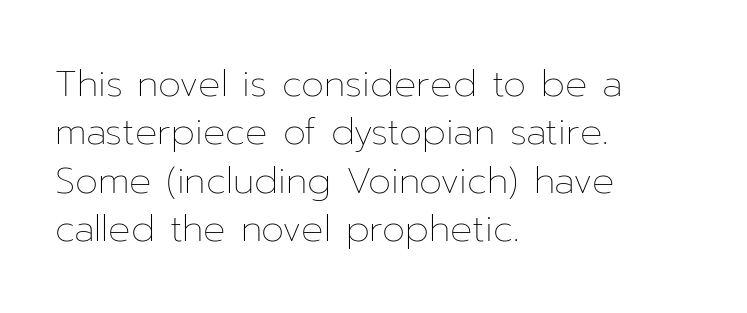
{"italic": "no", "bold": "no", "weight": "thin", "width": "normal", "stroke_contrast": "low", "x_height": "medium", "monospaced": "no", "underline": "no", "align": "left", "line_spacing": "normal", "line_spacing_ratio": 1.31, "letter_spacing": "normal", "letter_spacing_em": 0.0, "glyph_px": 37}
